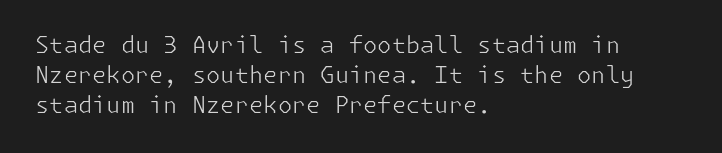
The image shows 23 px text type, upright; set left-aligned, normal line spacing (1.3x), normal letter spacing, not underlined.
